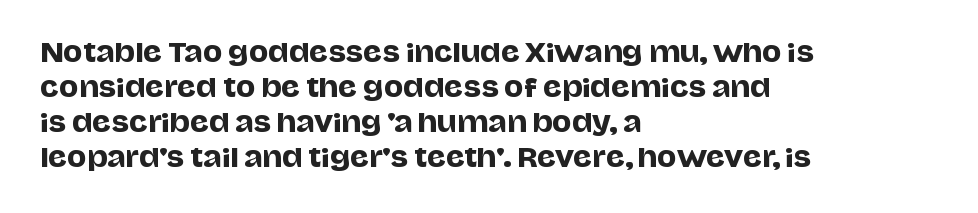
The image shows 26 px text type, upright; set left-aligned, normal line spacing (1.35x), normal letter spacing, not underlined.
